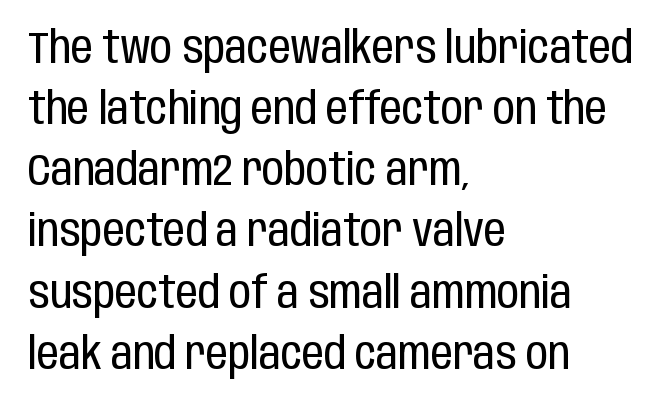
Q: Is the text bold? A: No.
Q: Is the text italic (slanted)? A: No, it is upright.
Q: Is the typeface a serif or a sans-serif typeface? A: Sans-serif.
Q: Is the text underlined? A: No.
Q: How is the paragraph aligned? A: Left-aligned.
Q: Is the spacing between letters normal or unusually wide? A: Normal.
Q: Is the spacing between lines tight, normal or loose? A: Normal.
Q: Width (condensed, normal, or wide)? A: Condensed.
Q: Stroke contrast? A: Low.
Q: x-height? A: Large.
Q: Monospaced? A: No.
